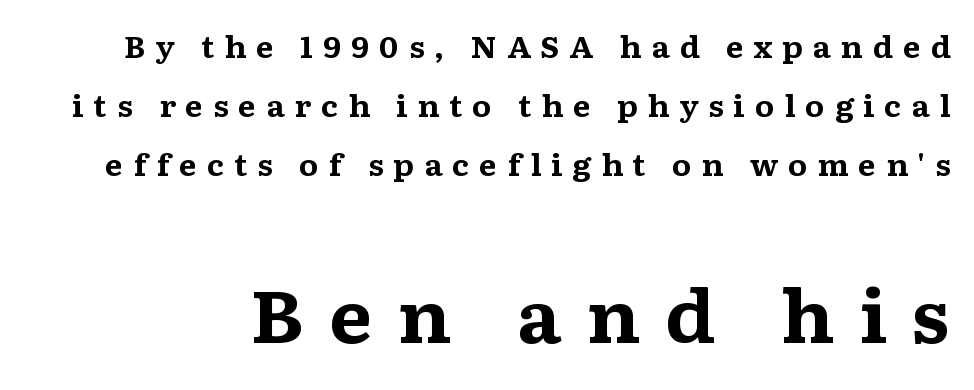
{"serif": "yes", "italic": "no", "bold": "yes", "weight": "bold", "width": "wide", "stroke_contrast": "medium", "x_height": "medium", "monospaced": "no", "underline": "no", "line_spacing": "loose", "line_spacing_ratio": 2.04, "letter_spacing": "wide", "letter_spacing_em": 0.33, "larger_block": "second", "size_ratio": 2.48, "glyph_px": 72}
